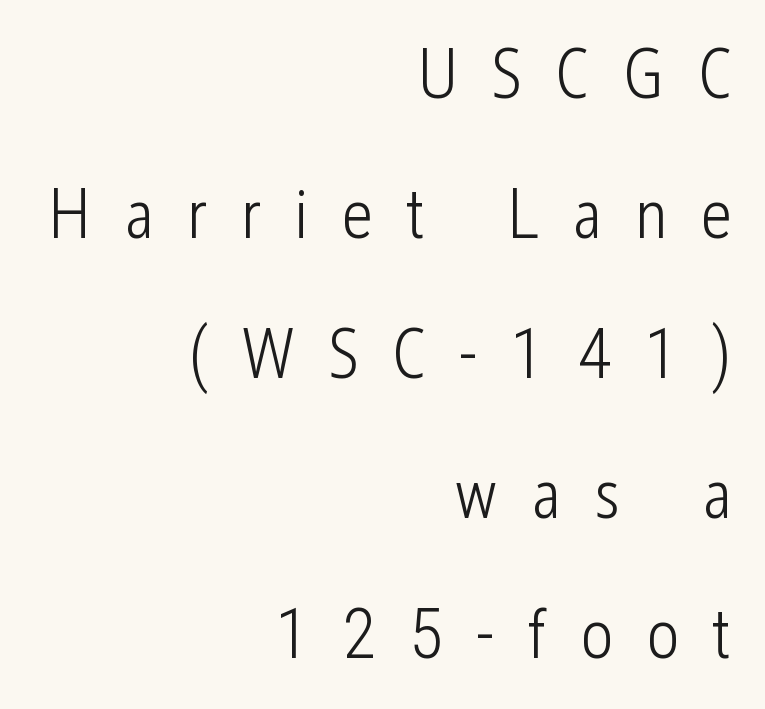
Q: Is the text bold? A: No.
Q: Is the text italic (slanted)? A: No, it is upright.
Q: Is the typeface a serif or a sans-serif typeface? A: Sans-serif.
Q: Is the text underlined? A: No.
Q: How is the paragraph aligned? A: Right-aligned.
Q: Is the spacing between letters normal or unusually wide? A: Unusually wide.
Q: Is the spacing between lines tight, normal or loose? A: Loose.
Q: Width (condensed, normal, or wide)? A: Condensed.
Q: Stroke contrast? A: Low.
Q: x-height? A: Medium.
Q: Monospaced? A: No.
